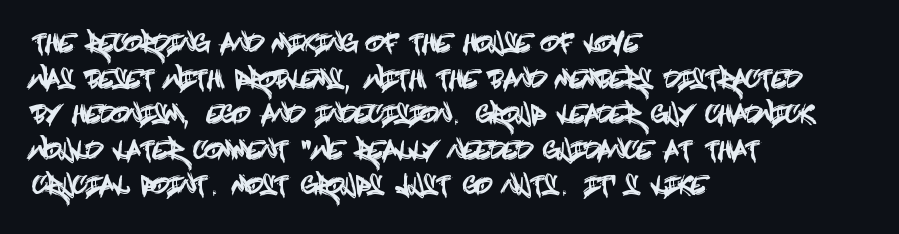
{"underline": "no", "align": "left", "line_spacing": "normal", "line_spacing_ratio": 1.48, "letter_spacing": "normal", "letter_spacing_em": 0.0, "glyph_px": 24}
